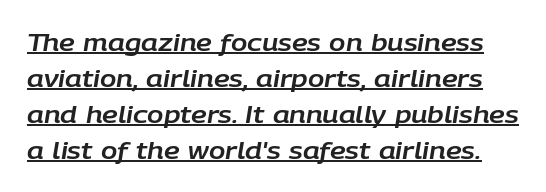
The letters sit at their default tracking, neither squeezed nor spread. Regular leading. The typesetter has applied underlining to the passage shown. Is the type slanted? Yes — the strokes lean at a clear angle.
